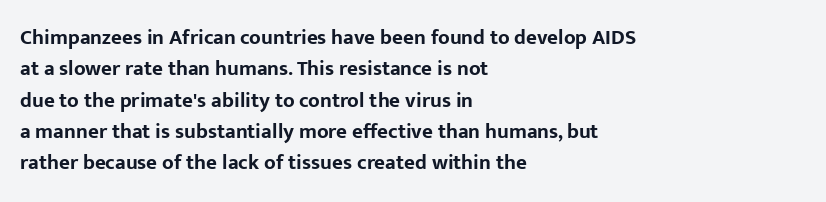
The image shows 21 px bold type, upright; set left-aligned, normal line spacing (1.49x), normal letter spacing, not underlined.
